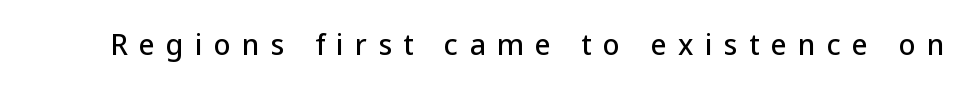
{"serif": "no", "italic": "no", "width": "normal", "stroke_contrast": "low", "x_height": "medium", "monospaced": "no", "underline": "no", "letter_spacing": "wide", "letter_spacing_em": 0.4, "glyph_px": 28}
